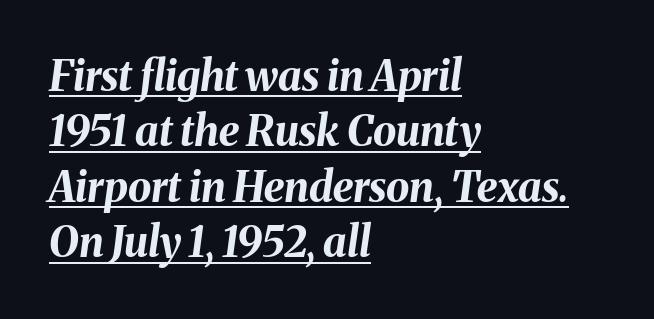
Notice how the passage keeps a crisp vertical edge on the left only. Does a line run under the words? Yes, clearly. Regarding leading, the lines here are spaced in the standard way. Emphasis-style slanted type is in use. The face used here has the dense, thick strokes of a bold. Do the characters align in a grid? No, the font is proportional.
